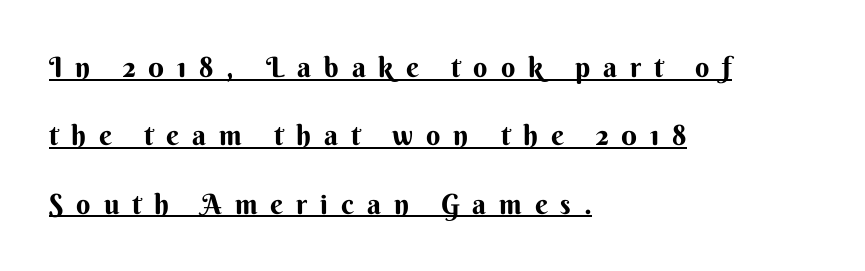
{"serif": "no", "italic": "no", "width": "normal", "stroke_contrast": "medium", "x_height": "small", "monospaced": "no", "underline": "yes", "align": "left", "line_spacing": "loose", "line_spacing_ratio": 2.44, "letter_spacing": "wide", "letter_spacing_em": 0.46, "glyph_px": 28}
